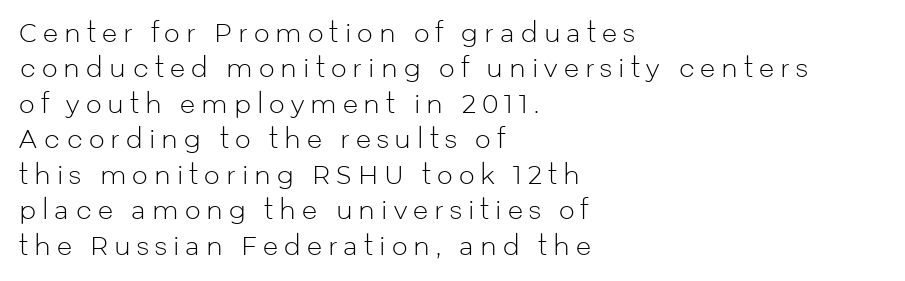
{"italic": "no", "bold": "no", "underline": "no", "align": "left", "line_spacing": "normal", "line_spacing_ratio": 1.42, "letter_spacing": "wide", "letter_spacing_em": 0.24, "glyph_px": 25}
